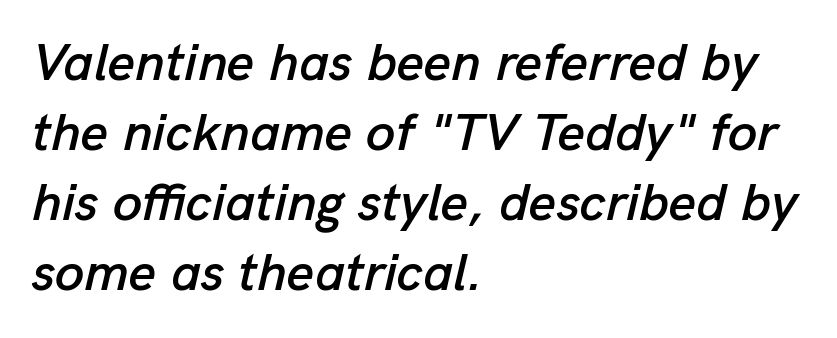
{"italic": "yes", "lean": "right", "slant_degrees": 13, "width": "normal", "stroke_contrast": "low", "x_height": "medium", "monospaced": "no", "underline": "no", "align": "left", "line_spacing": "normal", "line_spacing_ratio": 1.32, "letter_spacing": "normal", "letter_spacing_em": 0.0, "glyph_px": 53}
